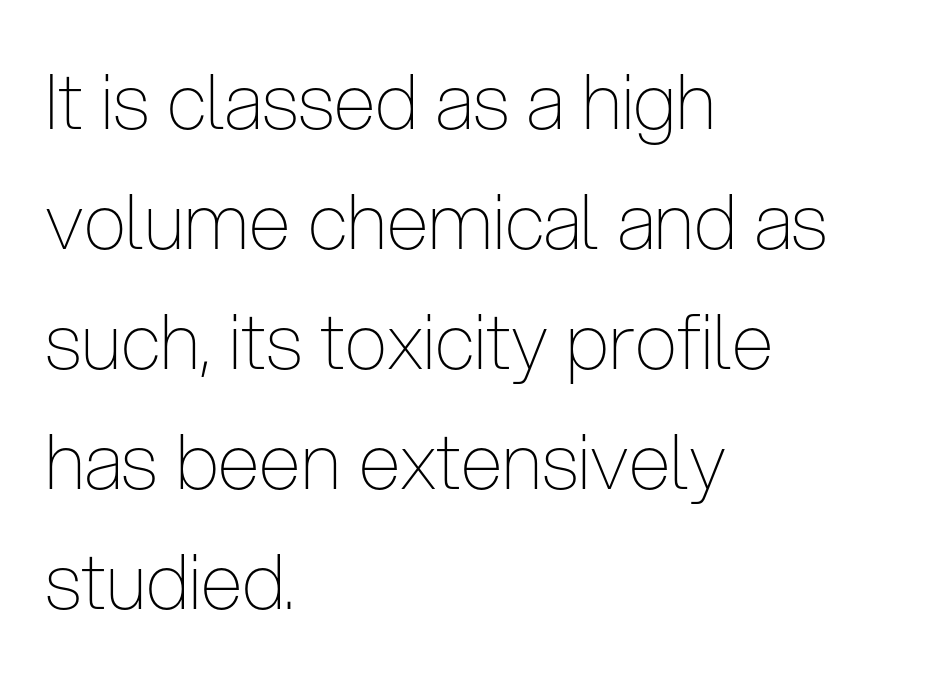
The image shows 76 px thin, condensed sans-serif type, upright; set left-aligned, normal line spacing (1.58x), normal letter spacing, not underlined; low stroke contrast and a medium x-height.
